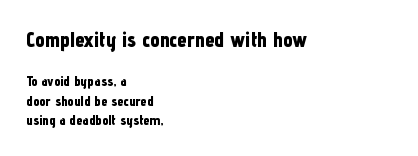
Q: Is the text bold? A: Yes.
Q: Is the text italic (slanted)? A: No, it is upright.
Q: Is the text underlined? A: No.
Q: How is the paragraph aligned? A: Left-aligned.
Q: Is the spacing between letters normal or unusually wide? A: Normal.
Q: Is the spacing between lines tight, normal or loose? A: Normal.
Q: Which block of text is set in a larger size, the first (top) or the second (bottom)? A: The first (top) one.
